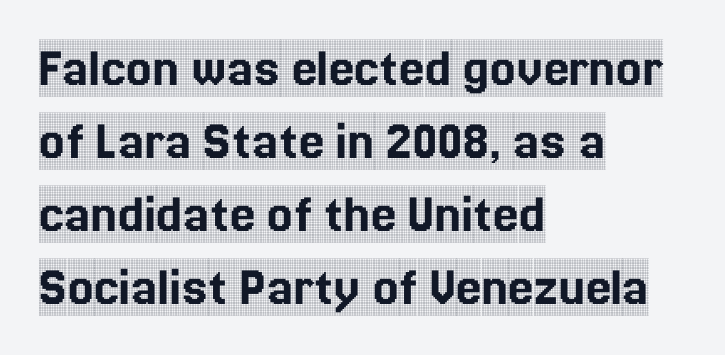
{"serif": "yes", "italic": "no", "width": "condensed", "x_height": "large", "monospaced": "no", "underline": "no", "align": "left", "line_spacing": "normal", "line_spacing_ratio": 1.28, "letter_spacing": "normal", "letter_spacing_em": 0.0, "glyph_px": 57}
